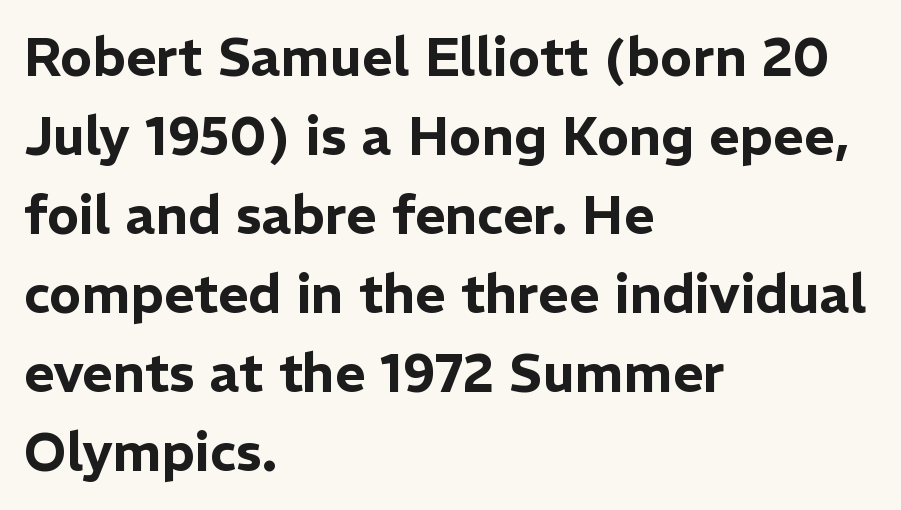
{"serif": "no", "italic": "no", "width": "normal", "stroke_contrast": "low", "x_height": "medium", "monospaced": "no", "underline": "no", "align": "left", "line_spacing": "normal", "line_spacing_ratio": 1.49, "letter_spacing": "normal", "letter_spacing_em": 0.0, "glyph_px": 53}
